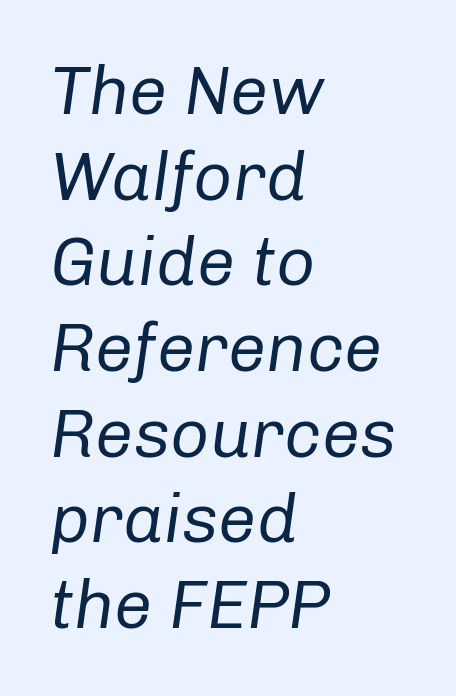
Do the characters align in a grid? No, the font is proportional. Stem width sits at or under what a default text font uses. A normal amount of white space separates one row of letters from the next. Rule under the text: the space is simply empty. Nobody touched the tracking dial on this one.
